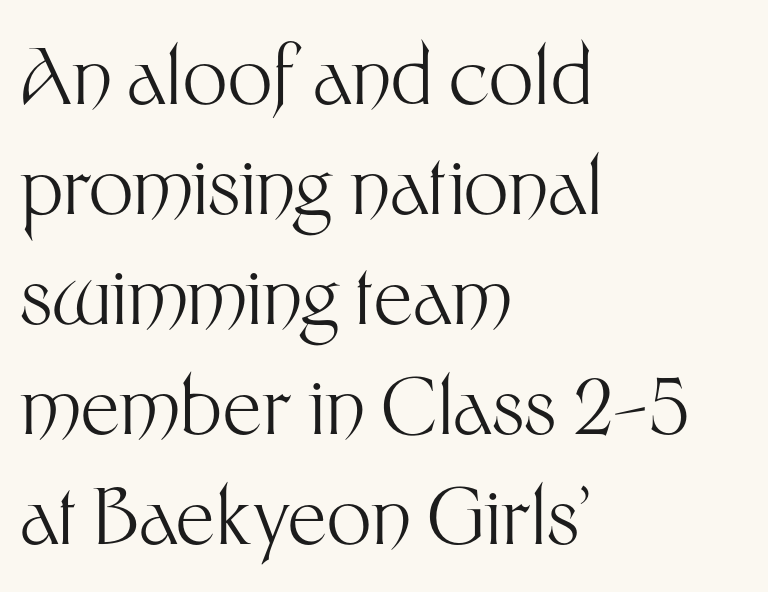
{"serif": "no", "italic": "no", "bold": "no", "weight": "light", "width": "normal", "stroke_contrast": "medium", "x_height": "medium", "monospaced": "no", "underline": "no", "align": "left", "line_spacing": "normal", "line_spacing_ratio": 1.41, "letter_spacing": "normal", "letter_spacing_em": 0.0, "glyph_px": 78}
